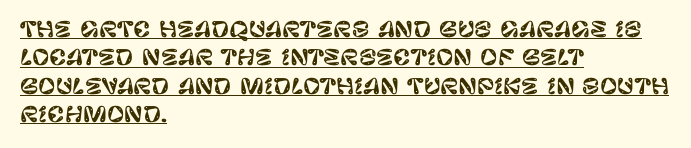
Q: Is the text italic (slanted)? A: Yes.
Q: Is the text underlined? A: Yes.
Q: How is the paragraph aligned? A: Left-aligned.
Q: Is the spacing between letters normal or unusually wide? A: Normal.
Q: Is the spacing between lines tight, normal or loose? A: Normal.
